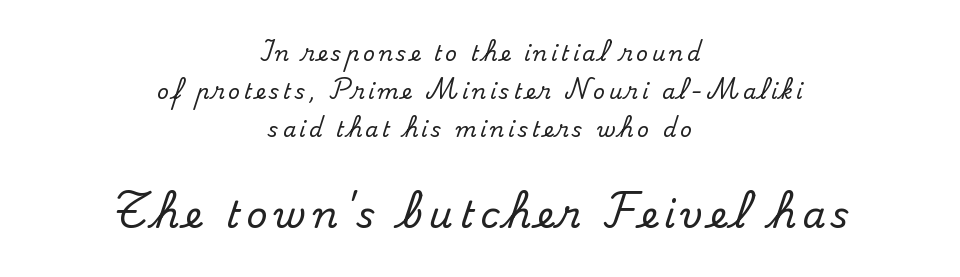
The image shows 37 px text type; set centered, line spacing 1.8x, not underlined; the second (bottom) block is 1.76x larger; medium stroke contrast and a small x-height.
